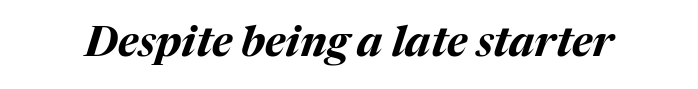
{"italic": "yes", "lean": "right", "slant_degrees": 17, "bold": "yes", "weight": "bold", "width": "normal", "stroke_contrast": "medium", "x_height": "medium", "monospaced": "no", "underline": "no", "letter_spacing": "normal", "letter_spacing_em": 0.0, "glyph_px": 42}
